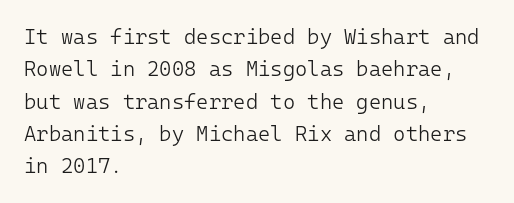
Q: Is the text bold? A: No.
Q: Is the text italic (slanted)? A: No, it is upright.
Q: Is the text underlined? A: No.
Q: How is the paragraph aligned? A: Left-aligned.
Q: Is the spacing between letters normal or unusually wide? A: Normal.
Q: Is the spacing between lines tight, normal or loose? A: Normal.
